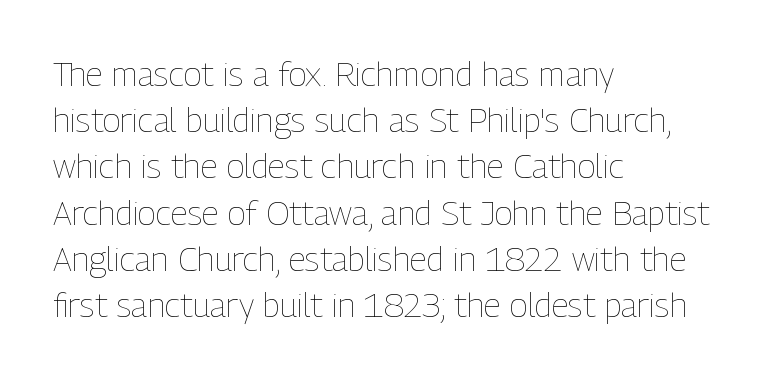
Q: Is the text bold? A: No.
Q: Is the text italic (slanted)? A: No, it is upright.
Q: Is the text underlined? A: No.
Q: How is the paragraph aligned? A: Left-aligned.
Q: Is the spacing between letters normal or unusually wide? A: Normal.
Q: Is the spacing between lines tight, normal or loose? A: Normal.
Q: Width (condensed, normal, or wide)? A: Condensed.
Q: Stroke contrast? A: Low.
Q: x-height? A: Medium.
Q: Monospaced? A: No.
